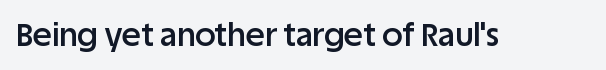
Q: Is the text bold? A: Semi-bold.
Q: Is the text italic (slanted)? A: No, it is upright.
Q: Is the typeface a serif or a sans-serif typeface? A: Sans-serif.
Q: Is the text underlined? A: No.
Q: Is the spacing between letters normal or unusually wide? A: Normal.
Q: Width (condensed, normal, or wide)? A: Normal.
Q: Stroke contrast? A: Low.
Q: x-height? A: Large.
Q: Monospaced? A: No.
